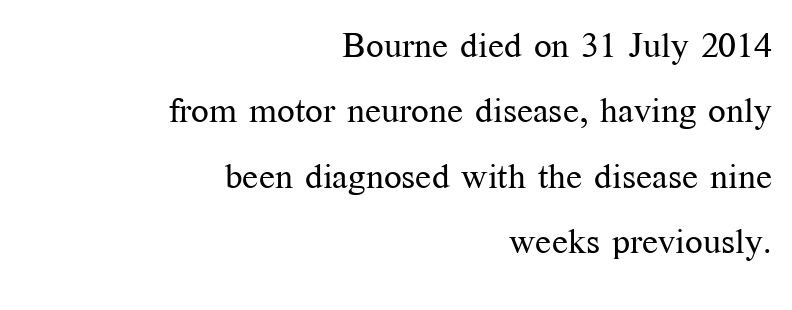
The image shows 35 px regular-weight serif type, upright; set right-aligned, line spacing 1.87x, normal letter spacing, not underlined; medium stroke contrast and a medium x-height.
